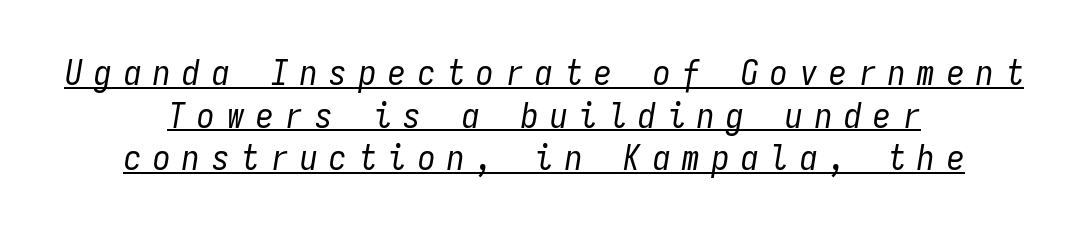
When letters slant like this, we call the style italic. Here the glyphs are tracked loosely, breaking word shapes into spaced letters. Stems and bowls with no extra thickness — not bold. Underlining? Definitely there. The rendering positions every line midway between the sides.
